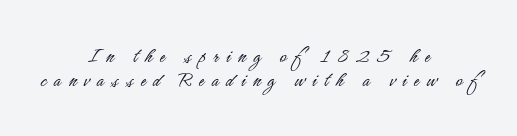
Q: Is the text bold? A: No.
Q: Is the text italic (slanted)? A: Yes.
Q: Is the text underlined? A: No.
Q: How is the paragraph aligned? A: Centered.
Q: Is the spacing between letters normal or unusually wide? A: Unusually wide.
Q: Is the spacing between lines tight, normal or loose? A: Tight.
